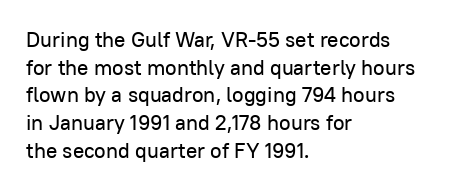
Every character sits straight up, as roman type does. Decoration check: the copy has no underline. A normal amount of white space separates one row of letters from the next. The passage shown has conventional tracking throughout.
